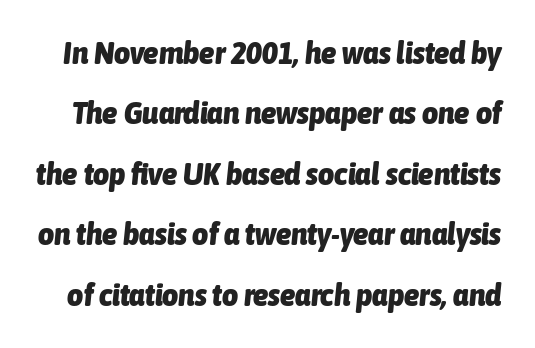
The lettering tilts uniformly, giving the passage an italic look. Character widths vary here, with narrow letters taking less room than wide ones. Notice how thick the strokes are: this is what a full bold looks like. Interline gaps are noticeably wide in this sample.
